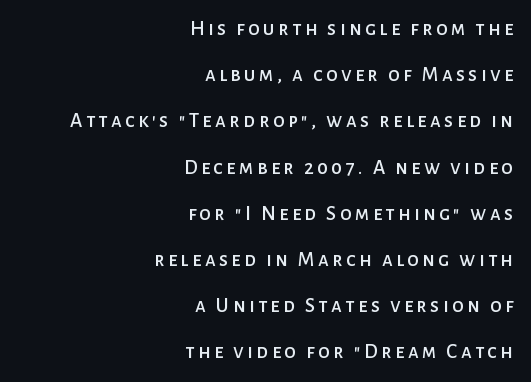
{"italic": "no", "underline": "no", "align": "right", "line_spacing": "loose", "line_spacing_ratio": 2.2, "glyph_px": 21}
